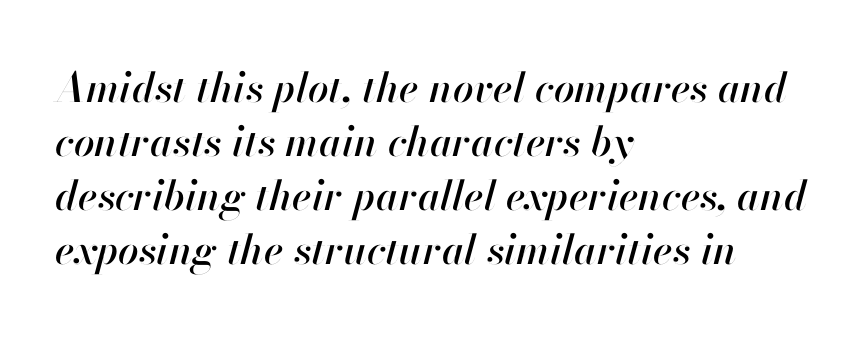
The image shows 41 px text type, italic (leaning right); set left-aligned, normal line spacing (1.32x), normal letter spacing, not underlined; high stroke contrast and a small x-height.
